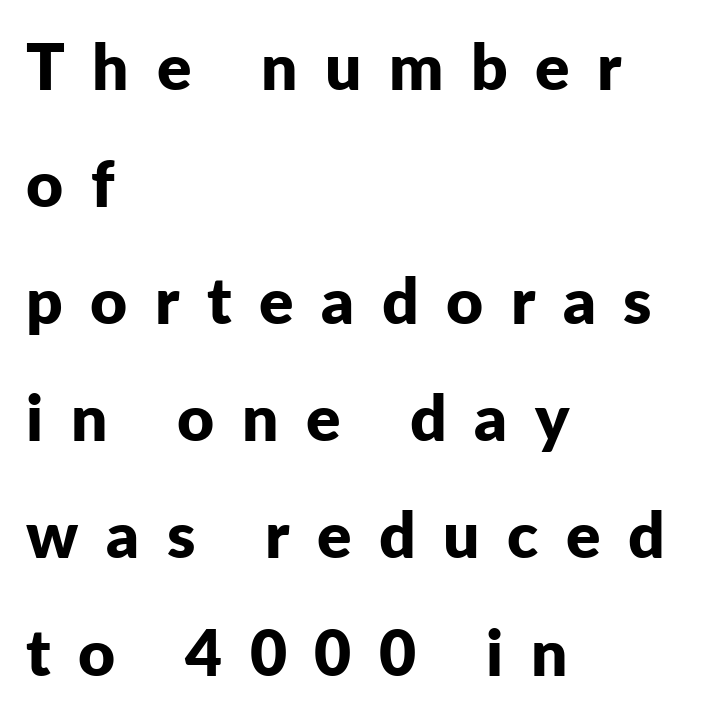
{"serif": "no", "italic": "no", "bold": "yes", "weight": "bold", "width": "normal", "stroke_contrast": "low", "x_height": "medium", "monospaced": "no", "underline": "no", "align": "left", "line_spacing_ratio": 1.83, "letter_spacing": "wide", "letter_spacing_em": 0.43, "glyph_px": 64}
